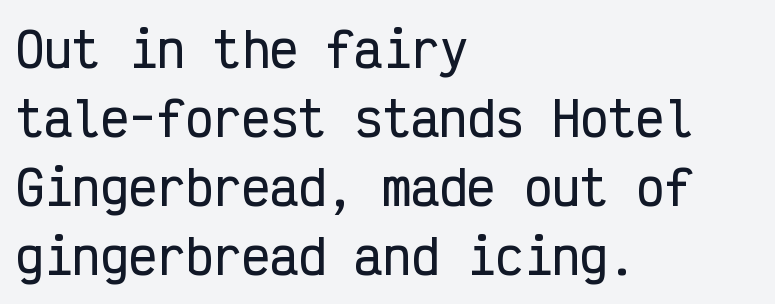
{"serif": "no", "italic": "no", "width": "condensed", "stroke_contrast": "low", "x_height": "medium", "monospaced": "yes", "underline": "no", "align": "left", "line_spacing": "normal", "line_spacing_ratio": 1.47, "letter_spacing": "normal", "letter_spacing_em": 0.0, "glyph_px": 47}
